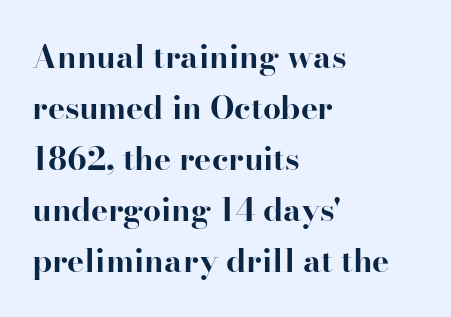
The image shows 32 px bold serif type, upright; set left-aligned, normal line spacing (1.59x), normal letter spacing, not underlined; high stroke contrast and a small x-height.
